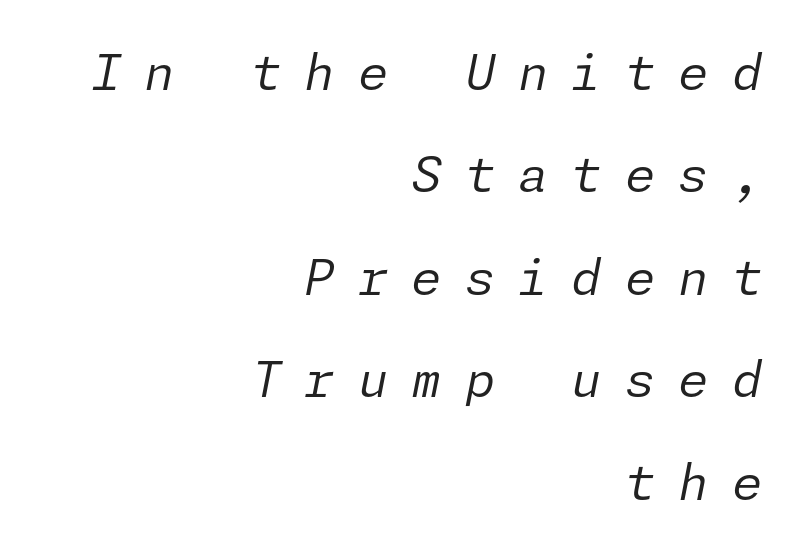
The image shows 49 px regular-weight type, italic (leaning right); set right-aligned, loose line spacing (2.09x), unusually wide letter spacing (+0.47 em), not underlined; low stroke contrast and a medium x-height.
